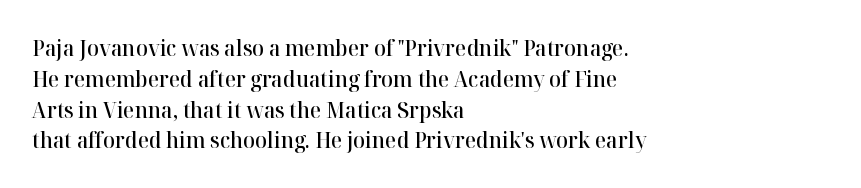
{"italic": "no", "bold": "semi", "underline": "no", "align": "left", "line_spacing": "normal", "line_spacing_ratio": 1.4, "letter_spacing": "normal", "letter_spacing_em": 0.0, "glyph_px": 22}
